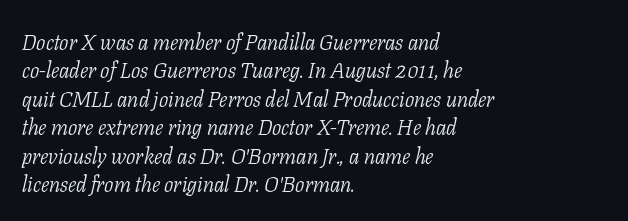
No letter is thick-stroked: the sample isn't bold. Would a proofreader flag this as italicized? Yes. Notice how the passage keeps a crisp vertical edge on the left only. The zone under the glyphs is completely vacant. The passage shown has conventional tracking throughout.
